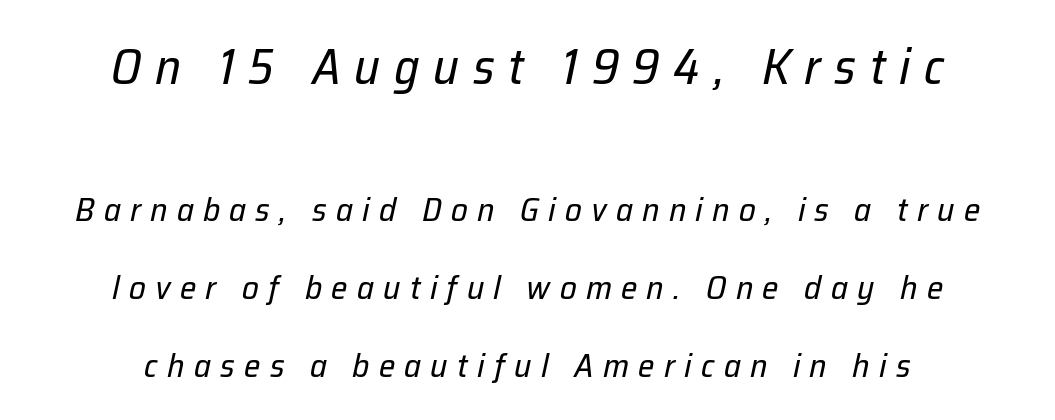
The face used here is rendered with a markedly widened letterfit. Slanted lettering throughout. Counters stay open thanks to moderate or lighter strokes. The passage shown is not underscored anywhere. This block would shrink considerably if given ordinary leading; it's expanded now. The face used here is proportionally spaced, like ordinary book or web type.
